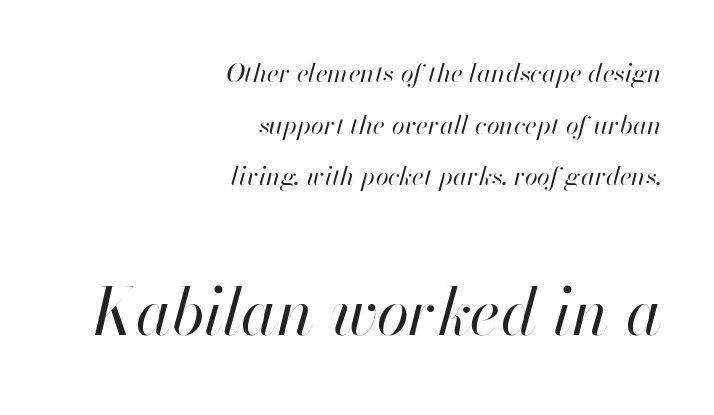
Each letter keeps its own natural width here, so spacing adapts to shape. You could fit nearly another row in the gap between these rows. Line ends are locked; line starts wander. If you squint, the bottom block still reads clearly — it's the larger of the two. Is the type slanted? Yes — the strokes lean at a clear angle.
